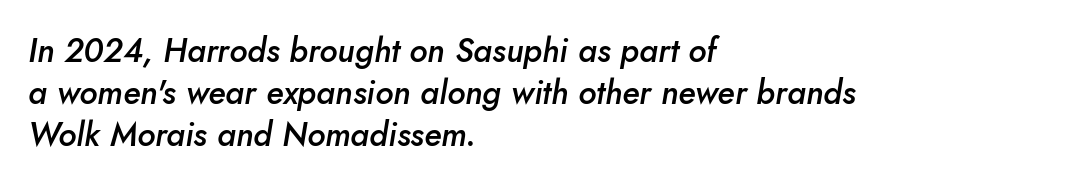
The image shows 33 px semibold type, italic (leaning right); set left-aligned, normal line spacing (1.28x), normal letter spacing, not underlined; low stroke contrast and a small x-height.
